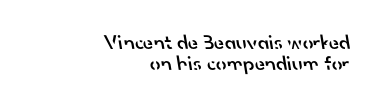
{"bold": "semi", "underline": "no", "align": "right", "line_spacing": "tight", "line_spacing_ratio": 1.01, "letter_spacing": "normal", "letter_spacing_em": 0.0, "glyph_px": 21}
